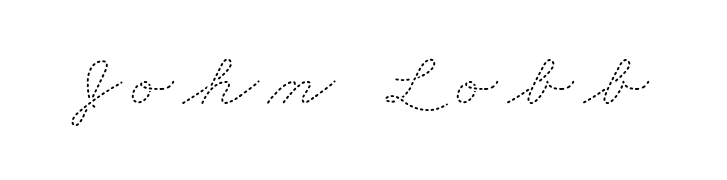
{"bold": "no", "weight": "thin", "width": "wide", "stroke_contrast": "medium", "x_height": "small", "monospaced": "no", "underline": "no", "glyph_px": 77}
